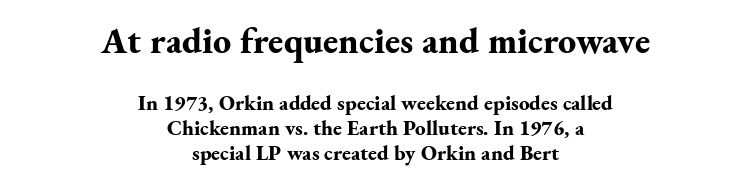
The image shows 36 px bold serif type, upright; set centered, line spacing 1.19x, normal letter spacing, not underlined; the first (top) block is 1.71x larger; medium stroke contrast and a small x-height.
